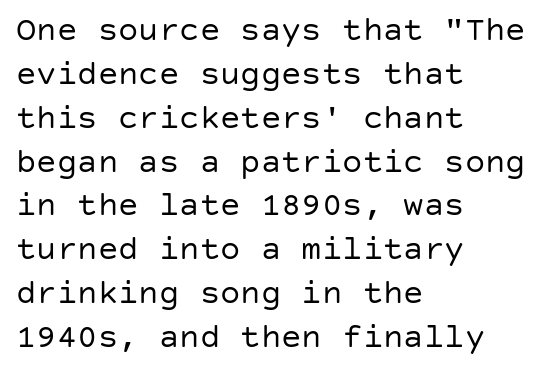
{"serif": "no", "italic": "no", "bold": "no", "weight": "regular", "width": "normal", "stroke_contrast": "low", "x_height": "large", "underline": "no", "align": "left", "line_spacing": "normal", "line_spacing_ratio": 1.29, "letter_spacing": "normal", "letter_spacing_em": 0.0, "glyph_px": 34}
